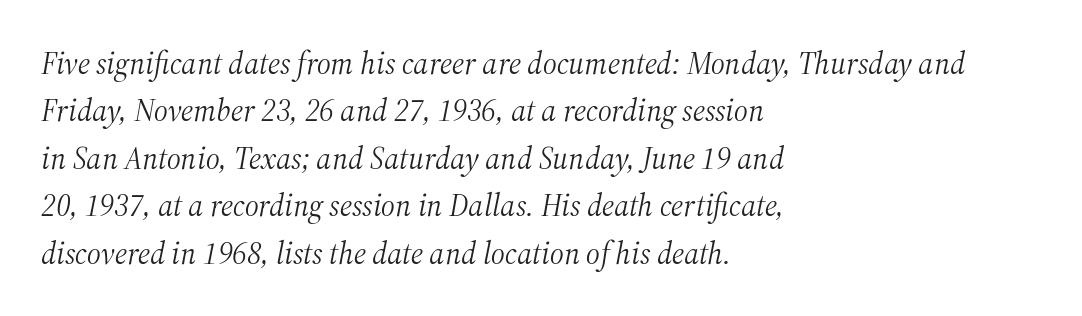
{"serif": "yes", "italic": "yes", "lean": "right", "slant_degrees": 12, "bold": "no", "weight": "light", "width": "normal", "stroke_contrast": "medium", "x_height": "medium", "monospaced": "no", "underline": "no", "align": "left", "line_spacing": "normal", "line_spacing_ratio": 1.53, "letter_spacing": "normal", "letter_spacing_em": 0.0, "glyph_px": 31}
